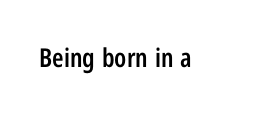
Q: Is the text bold? A: Semi-bold.
Q: Is the text italic (slanted)? A: No, it is upright.
Q: Is the text underlined? A: No.
Q: Is the spacing between letters normal or unusually wide? A: Normal.
